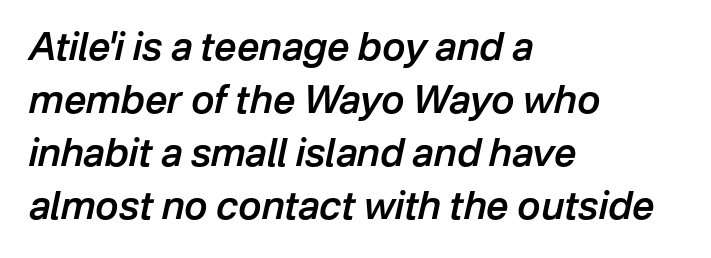
Q: Is the text bold? A: Semi-bold.
Q: Is the text italic (slanted)? A: Yes, it leans right by about 12 degrees.
Q: Is the text underlined? A: No.
Q: How is the paragraph aligned? A: Left-aligned.
Q: Is the spacing between letters normal or unusually wide? A: Normal.
Q: Is the spacing between lines tight, normal or loose? A: Normal.
Q: Width (condensed, normal, or wide)? A: Normal.
Q: Stroke contrast? A: Low.
Q: x-height? A: Medium.
Q: Monospaced? A: No.
